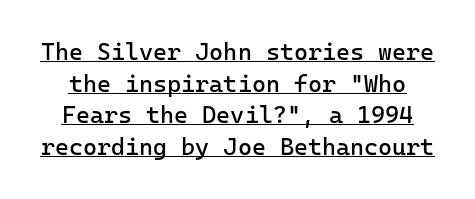
Q: Is the text bold? A: No.
Q: Is the text italic (slanted)? A: No, it is upright.
Q: Is the text underlined? A: Yes.
Q: Is the spacing between letters normal or unusually wide? A: Normal.
Q: Is the spacing between lines tight, normal or loose? A: Normal.
